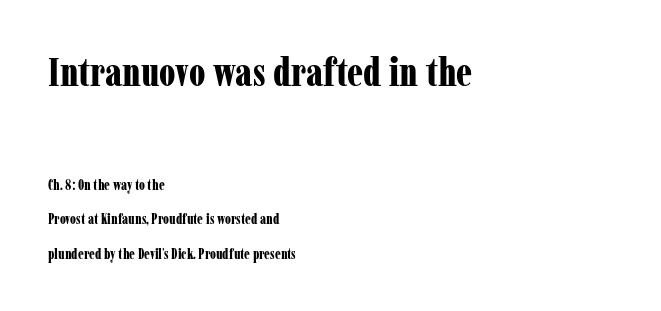
The image shows 39 px bold, condensed serif type, upright; set left-aligned, loose line spacing (2.47x), normal letter spacing, not underlined; the first (top) block is 2.79x larger; low stroke contrast and a medium x-height.
